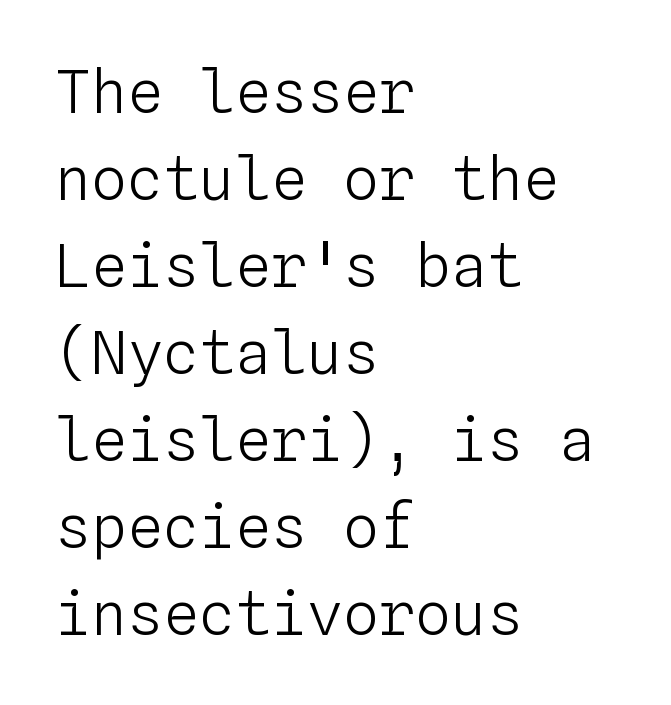
The image shows 60 px light type, upright, monospaced; set left-aligned, normal line spacing (1.45x), normal letter spacing, not underlined; low stroke contrast and a medium x-height.
